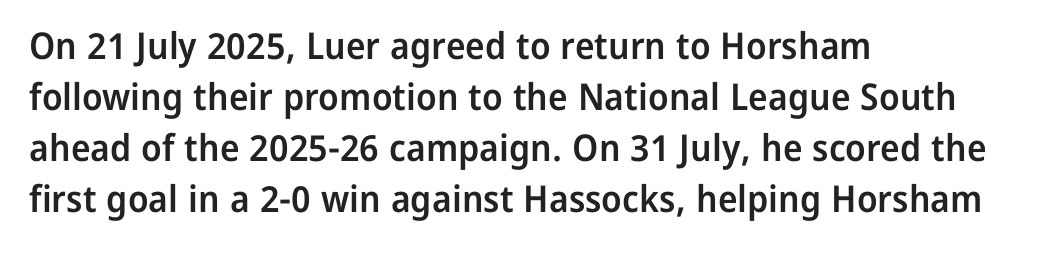
The image shows 37 px semibold sans-serif type, upright; set left-aligned, normal line spacing (1.38x), normal letter spacing, not underlined; low stroke contrast and a medium x-height.
